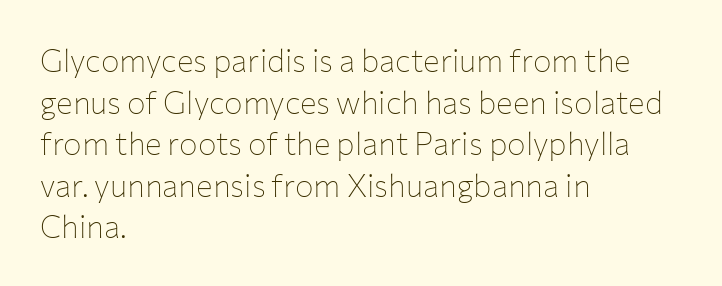
{"serif": "no", "italic": "no", "bold": "no", "weight": "thin", "width": "normal", "stroke_contrast": "low", "x_height": "medium", "monospaced": "no", "underline": "no", "align": "left", "line_spacing": "normal", "line_spacing_ratio": 1.34, "letter_spacing": "normal", "letter_spacing_em": 0.0, "glyph_px": 31}
